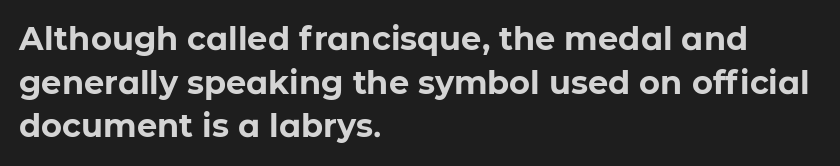
The image shows 32 px bold sans-serif type, upright; set left-aligned, normal line spacing (1.36x), normal letter spacing, not underlined; low stroke contrast and a medium x-height.
